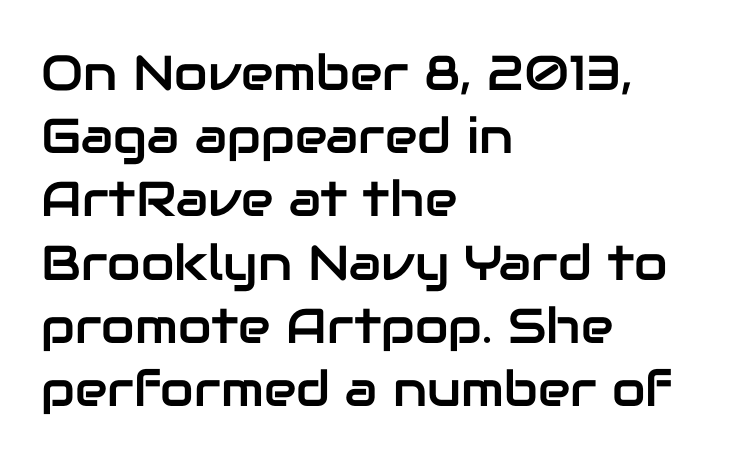
{"serif": "no", "italic": "no", "width": "normal", "stroke_contrast": "low", "x_height": "medium", "monospaced": "no", "underline": "no", "align": "left", "line_spacing": "normal", "line_spacing_ratio": 1.29, "letter_spacing": "normal", "letter_spacing_em": 0.0, "glyph_px": 49}
